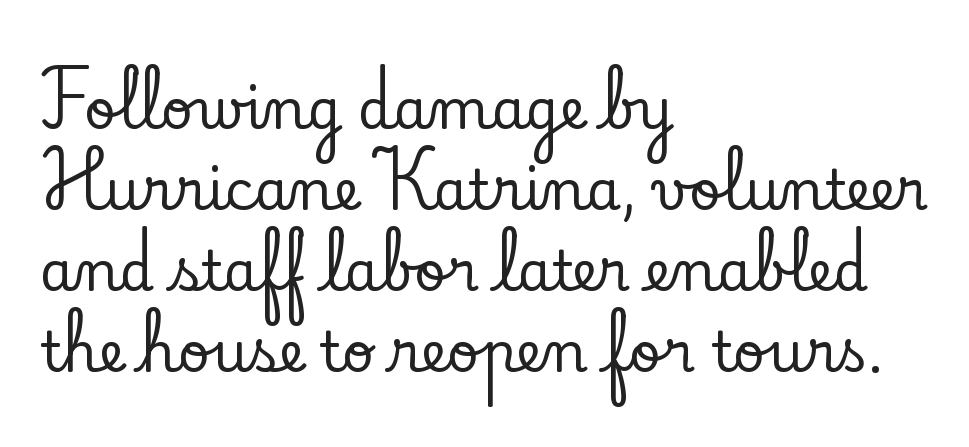
Q: Is the text italic (slanted)? A: No, it is upright.
Q: Is the typeface a serif or a sans-serif typeface? A: Serif.
Q: Is the text underlined? A: No.
Q: How is the paragraph aligned? A: Left-aligned.
Q: Is the spacing between letters normal or unusually wide? A: Normal.
Q: Is the spacing between lines tight, normal or loose? A: Normal.
Q: Width (condensed, normal, or wide)? A: Normal.
Q: Stroke contrast? A: Low.
Q: x-height? A: Small.
Q: Monospaced? A: No.
